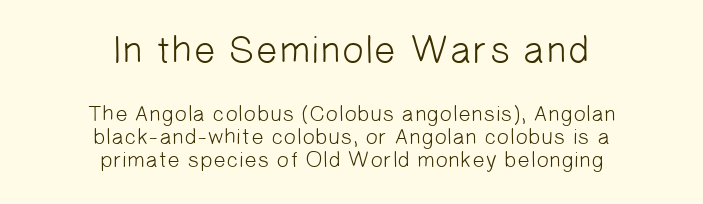
{"serif": "no", "bold": "no", "weight": "light", "width": "normal", "stroke_contrast": "low", "x_height": "medium", "monospaced": "no", "underline": "no", "align": "center", "line_spacing": "tight", "line_spacing_ratio": 1.03, "letter_spacing": "normal", "letter_spacing_em": 0.0, "larger_block": "first", "size_ratio": 1.77, "glyph_px": 39}
